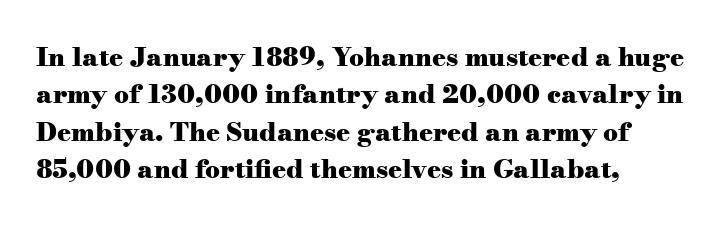
In terms of weight, the rendering is a true, heavy bold. A normal amount of white space separates one row of letters from the next. Honestly, the letter spacing is just normal — you wouldn't notice it. Quick note: not italic, upright.
